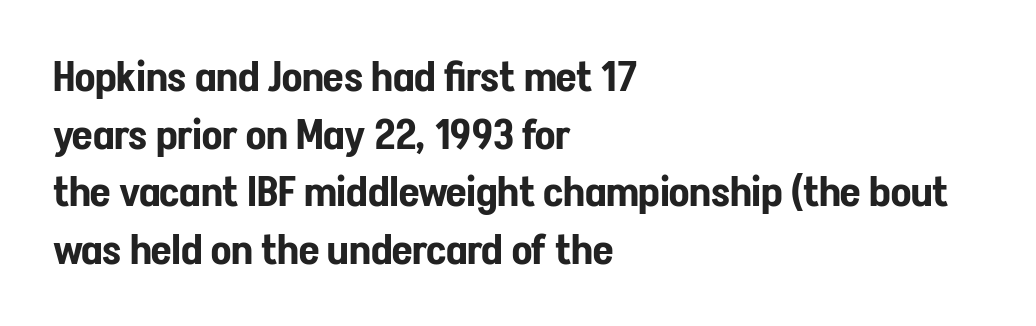
Q: Is the text italic (slanted)? A: No, it is upright.
Q: Is the typeface a serif or a sans-serif typeface? A: Sans-serif.
Q: Is the text underlined? A: No.
Q: How is the paragraph aligned? A: Left-aligned.
Q: Is the spacing between letters normal or unusually wide? A: Normal.
Q: Is the spacing between lines tight, normal or loose? A: Normal.
Q: Width (condensed, normal, or wide)? A: Condensed.
Q: Stroke contrast? A: Low.
Q: x-height? A: Medium.
Q: Monospaced? A: No.
